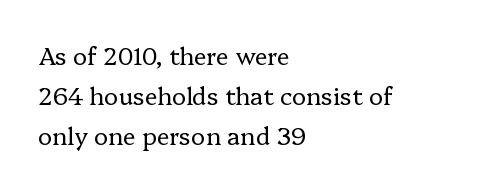
In terms of leading, this rendering sits right in the middle. The passage shown is not underscored anywhere. If you drew a line through each stem, it would be perfectly vertical. Caption: multi-line text, flush left, ragged right.
